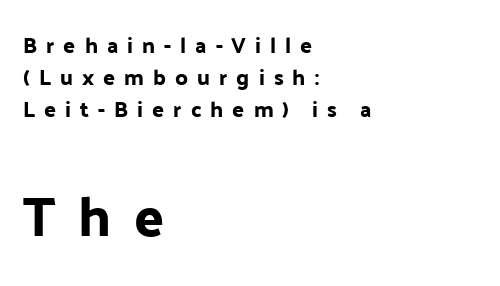
Horizontally, the lines are justified to the leading edge only. Display-style spreading of the glyphs; the letterfit is very open. The leading is moderate, giving the passage an even texture. Unlike a traditional serif, this face leaves its strokes unadorned. Characters remain perfectly vertical along every line.
